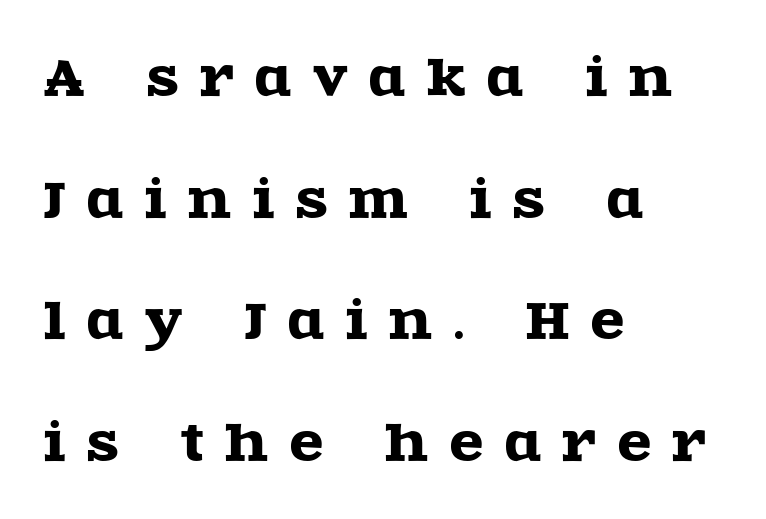
Q: Is the text italic (slanted)? A: No, it is upright.
Q: Is the typeface a serif or a sans-serif typeface? A: Serif.
Q: Is the text underlined? A: No.
Q: How is the paragraph aligned? A: Left-aligned.
Q: Is the spacing between letters normal or unusually wide? A: Unusually wide.
Q: Is the spacing between lines tight, normal or loose? A: Loose.
Q: Width (condensed, normal, or wide)? A: Wide.
Q: x-height? A: Large.
Q: Monospaced? A: No.
